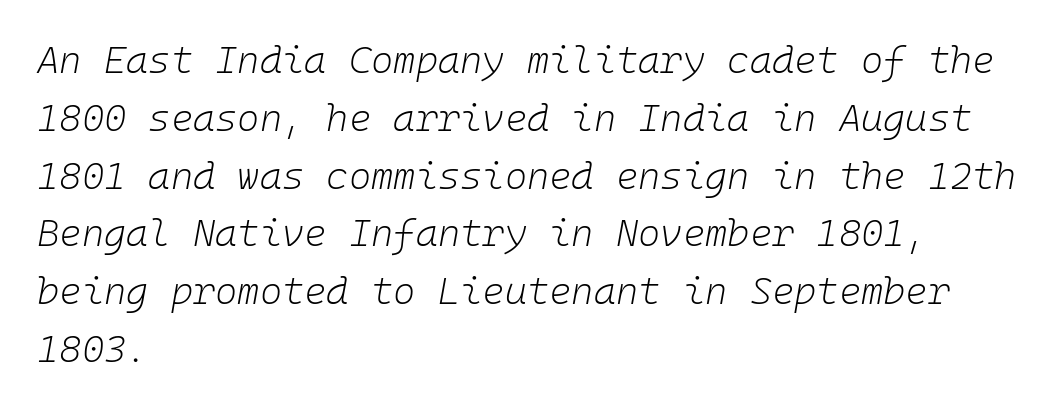
Think of a typewriter: that constant character pitch is what you see here. Does the leading feel generous? No, just average. Quick note: underline off. Which margin do the lines hug? The left one — the right edge is uneven. Quick note: italic. Weight: not bold — regular or lighter.
